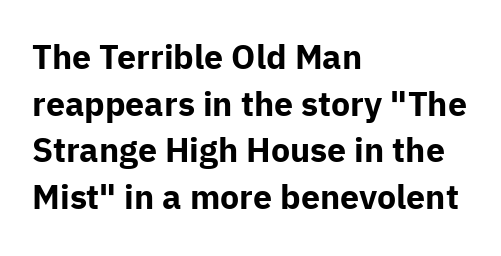
The image shows 34 px bold sans-serif type, upright; set left-aligned, normal line spacing (1.37x), normal letter spacing, not underlined; low stroke contrast and a medium x-height.
